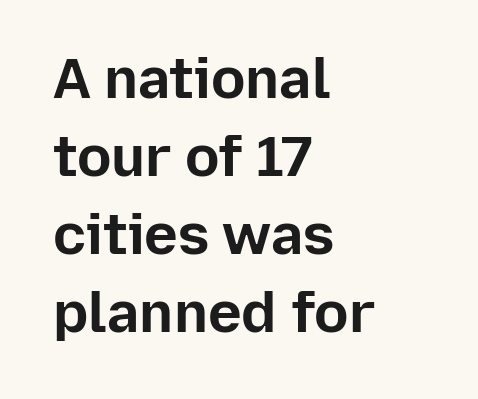
The image shows 57 px bold sans-serif type, upright; set left-aligned, normal line spacing (1.37x), normal letter spacing, not underlined; low stroke contrast and a medium x-height.
